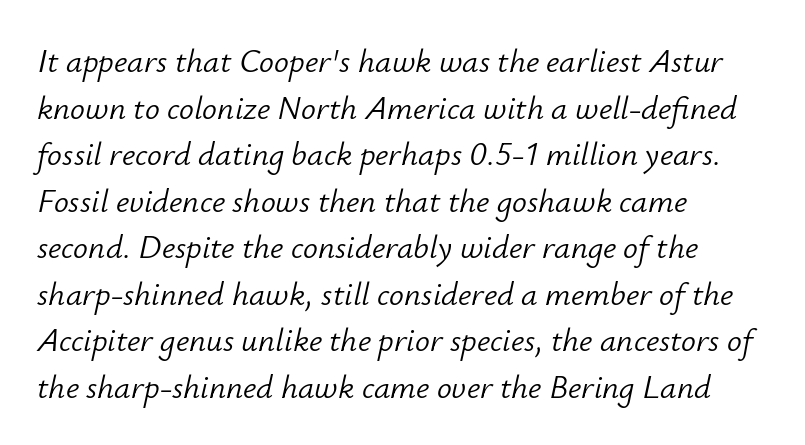
{"italic": "yes", "lean": "right", "slant_degrees": 12, "bold": "no", "weight": "light", "width": "normal", "stroke_contrast": "low", "x_height": "small", "monospaced": "no", "underline": "no", "align": "left", "line_spacing": "normal", "line_spacing_ratio": 1.41, "letter_spacing": "normal", "letter_spacing_em": 0.0, "glyph_px": 33}
